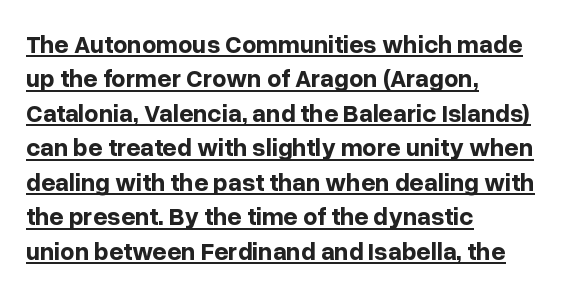
The image shows 25 px bold type, upright; set left-aligned, normal line spacing (1.38x), normal letter spacing, underlined.
